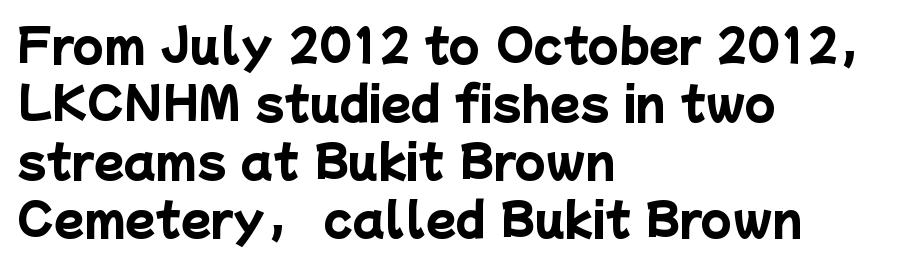
The image shows 44 px heavy sans-serif type; set left-aligned, normal line spacing (1.32x), normal letter spacing, not underlined; low stroke contrast and a medium x-height.
